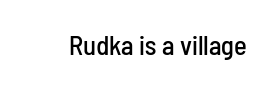
This rendering leaves character spacing at its baseline value. Has an underline been added? It has not. No italicization has been applied; the sample stays upright.
